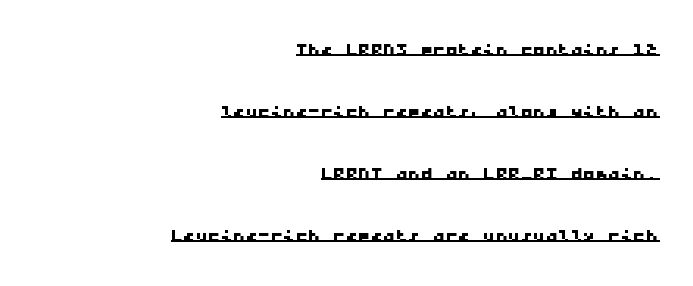
Q: Is the text underlined? A: Yes.
Q: How is the paragraph aligned? A: Right-aligned.
Q: Is the spacing between letters normal or unusually wide? A: Normal.
Q: Is the spacing between lines tight, normal or loose? A: Loose.
